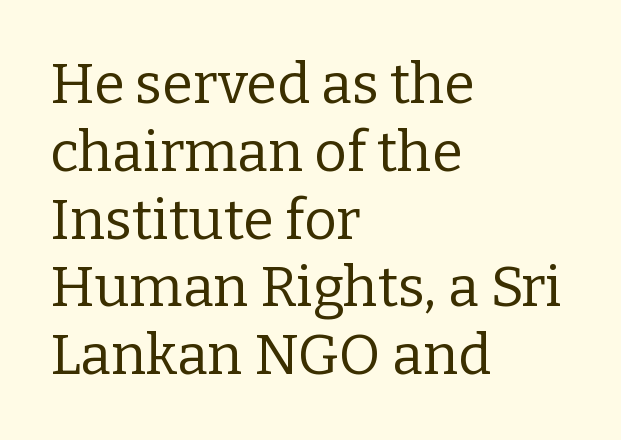
Character widths vary here, with narrow letters taking less room than wide ones. Letters have the restrained weight of plain body copy at most. Ordinary non-slanted type is in use. Is this a sans? No — the strokes have serifs.
